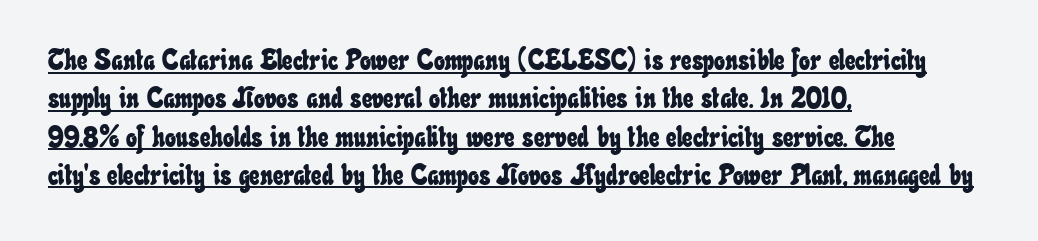
The horizontal fit of the characters is conventional and even. Rows of type keep a routine distance in the vertical direction. The rendering anchors every line to the left-hand side. The rendered words wear a rule along their underside. These lines are rendered in a variable-pitch font.
